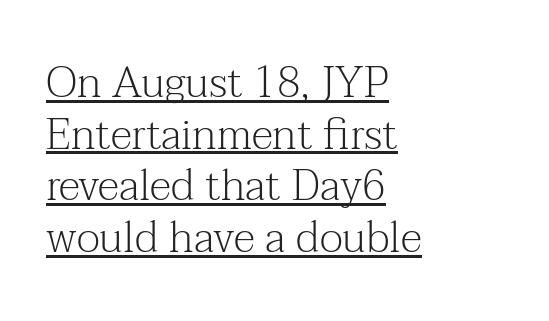
Look at the bottom of the vertical strokes: they flare into serifs here. The lettering stays uniformly vertical, giving the passage a roman look. The line texture is even and compact thanks to regular tracking. These characters rest on top of a visible drawn line. Heaviness? Minimal to ordinary, like unemphasized prose.
